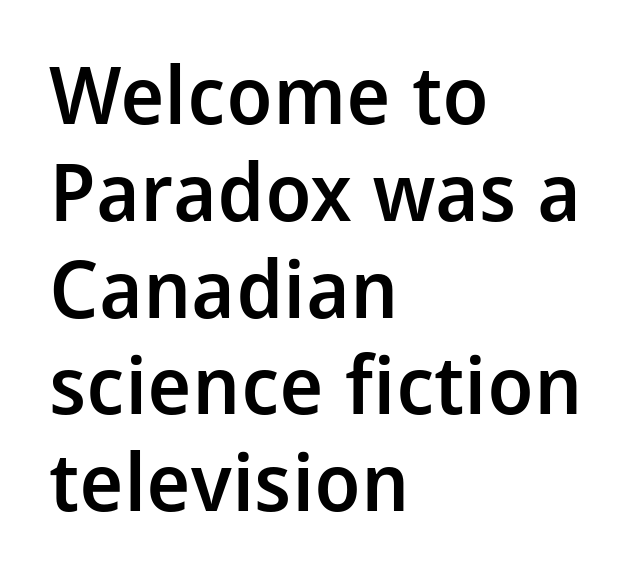
{"serif": "no", "italic": "no", "bold": "semi", "weight": "semibold", "width": "normal", "stroke_contrast": "low", "x_height": "medium", "monospaced": "no", "underline": "no", "align": "left", "line_spacing_ratio": 1.21, "letter_spacing": "normal", "letter_spacing_em": 0.0, "glyph_px": 80}
